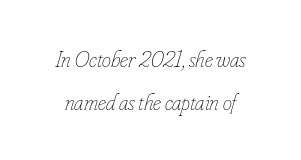
{"italic": "yes", "lean": "right", "slant_degrees": 16, "bold": "no", "underline": "no", "line_spacing_ratio": 1.85, "letter_spacing": "normal", "letter_spacing_em": 0.0, "glyph_px": 23}
